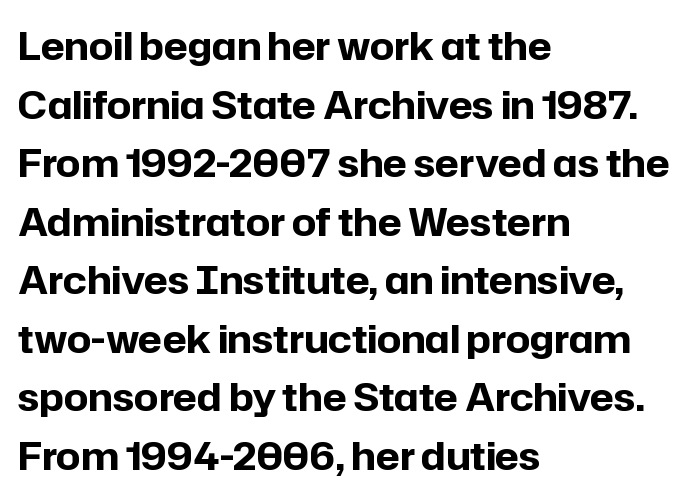
The image shows 38 px bold sans-serif type, upright; set left-aligned, normal line spacing (1.54x), normal letter spacing, not underlined; low stroke contrast and a medium x-height.
